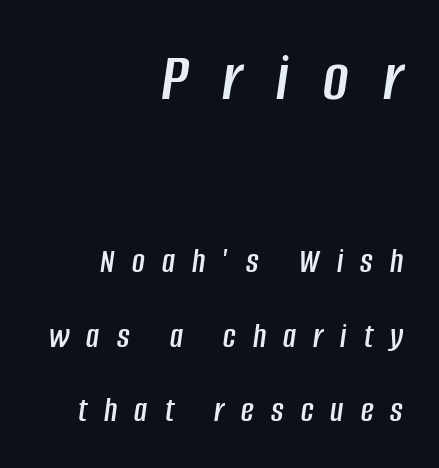
Q: Is the text italic (slanted)? A: Yes, it leans right by about 8 degrees.
Q: Is the text underlined? A: No.
Q: How is the paragraph aligned? A: Right-aligned.
Q: Is the spacing between letters normal or unusually wide? A: Unusually wide.
Q: Is the spacing between lines tight, normal or loose? A: Loose.
Q: Which block of text is set in a larger size, the first (top) or the second (bottom)? A: The first (top) one.
Q: Width (condensed, normal, or wide)? A: Condensed.
Q: Stroke contrast? A: Low.
Q: x-height? A: Large.
Q: Monospaced? A: No.
